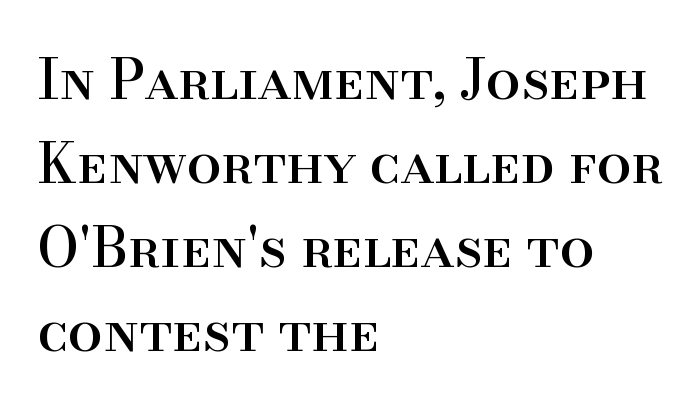
One-word summary of the alignment: left. These lines are rendered in a variable-pitch font. A typesetter would mark this as roman, not italic. How are the letters spaced? Ordinarily, with no added tracking.
